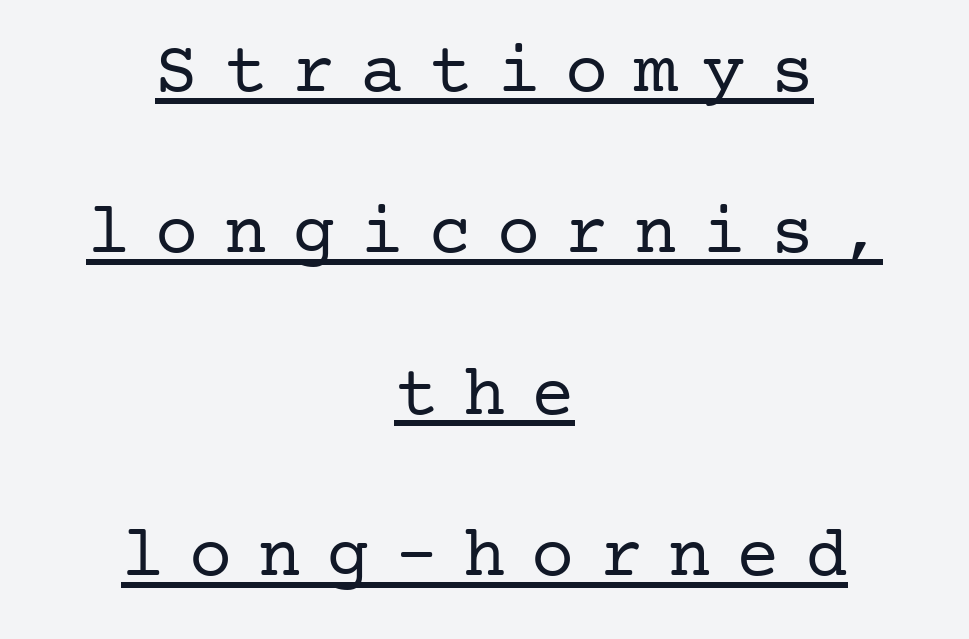
{"serif": "yes", "italic": "no", "bold": "no", "weight": "regular", "width": "normal", "stroke_contrast": "low", "x_height": "medium", "underline": "yes", "align": "center", "line_spacing": "loose", "line_spacing_ratio": 2.24, "letter_spacing": "wide", "letter_spacing_em": 0.35, "glyph_px": 72}
